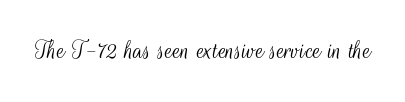
Q: Is the text bold? A: No.
Q: Is the text italic (slanted)? A: Yes.
Q: Is the typeface a serif or a sans-serif typeface? A: Sans-serif.
Q: Is the text underlined? A: No.
Q: Is the spacing between letters normal or unusually wide? A: Normal.
Q: Width (condensed, normal, or wide)? A: Condensed.
Q: Stroke contrast? A: Medium.
Q: x-height? A: Small.
Q: Monospaced? A: No.
